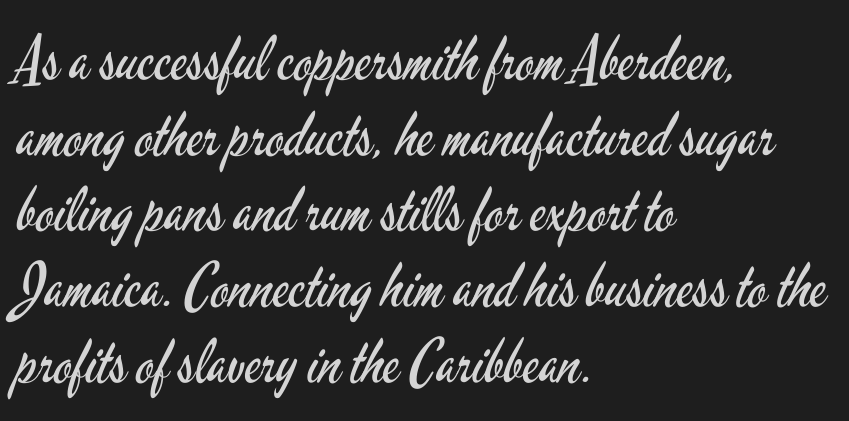
Type style note: lacks serifs. Letter spacing: default. Horizontally, the lines are justified to the leading edge only. Spacing verdict: proportional, widths tailored to each character.
